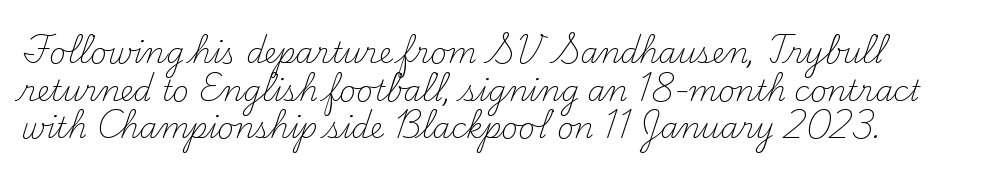
Q: Is the text bold? A: No.
Q: Is the text italic (slanted)? A: Yes.
Q: Is the text underlined? A: No.
Q: How is the paragraph aligned? A: Left-aligned.
Q: Is the spacing between letters normal or unusually wide? A: Normal.
Q: Is the spacing between lines tight, normal or loose? A: Normal.
Q: Width (condensed, normal, or wide)? A: Normal.
Q: Stroke contrast? A: Medium.
Q: x-height? A: Small.
Q: Monospaced? A: No.
